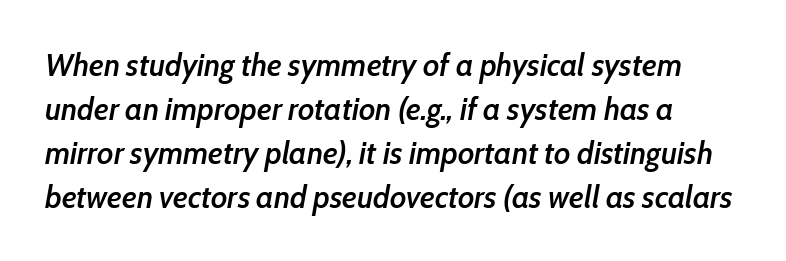
Q: Is the text bold? A: Semi-bold.
Q: Is the text italic (slanted)? A: Yes, it leans right by about 10 degrees.
Q: Is the text underlined? A: No.
Q: Is the spacing between letters normal or unusually wide? A: Normal.
Q: Is the spacing between lines tight, normal or loose? A: Normal.
Q: Width (condensed, normal, or wide)? A: Condensed.
Q: Stroke contrast? A: Low.
Q: x-height? A: Medium.
Q: Monospaced? A: No.
